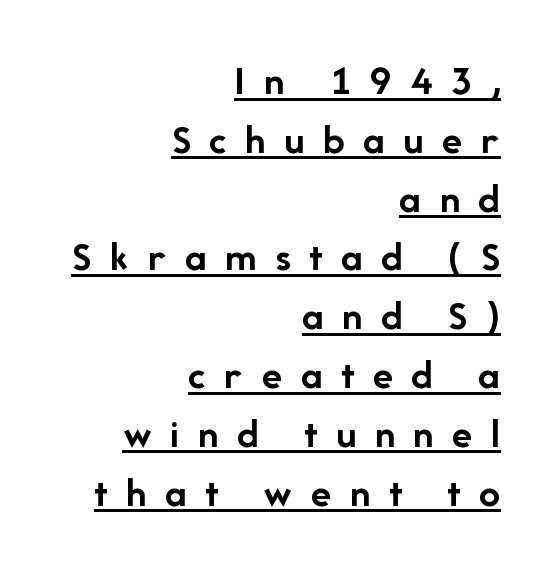
{"serif": "no", "italic": "no", "bold": "yes", "weight": "semibold", "width": "normal", "stroke_contrast": "low", "x_height": "medium", "monospaced": "no", "underline": "yes", "align": "right", "line_spacing": "normal", "line_spacing_ratio": 1.4, "letter_spacing": "wide", "letter_spacing_em": 0.44, "glyph_px": 42}
